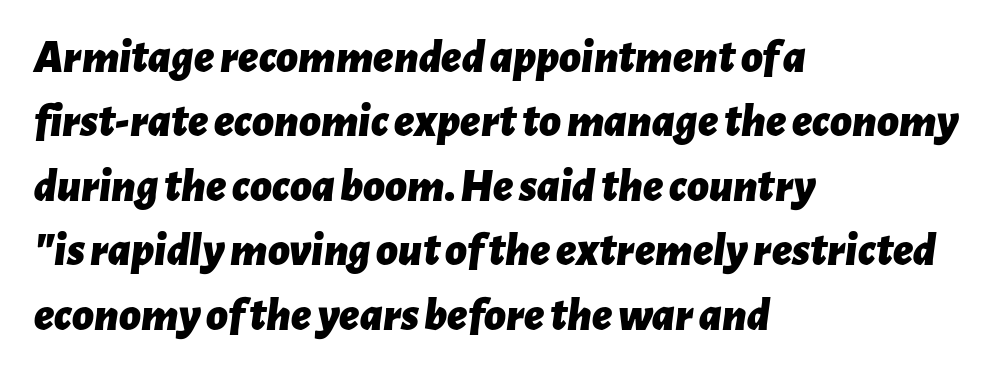
Q: Is the text bold? A: Yes.
Q: Is the text italic (slanted)? A: Yes, it leans right by about 7 degrees.
Q: Is the text underlined? A: No.
Q: How is the paragraph aligned? A: Left-aligned.
Q: Is the spacing between letters normal or unusually wide? A: Normal.
Q: Is the spacing between lines tight, normal or loose? A: Normal.
Q: Width (condensed, normal, or wide)? A: Normal.
Q: Stroke contrast? A: Low.
Q: x-height? A: Medium.
Q: Monospaced? A: No.
